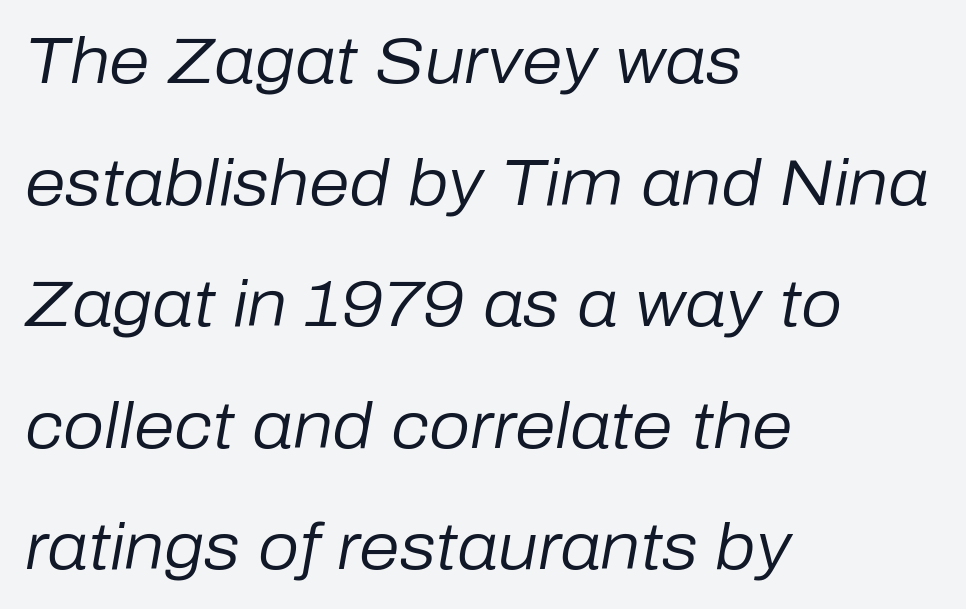
The image shows 65 px regular-weight type, italic (leaning right); set left-aligned, line spacing 1.87x, normal letter spacing, not underlined; low stroke contrast and a medium x-height.
